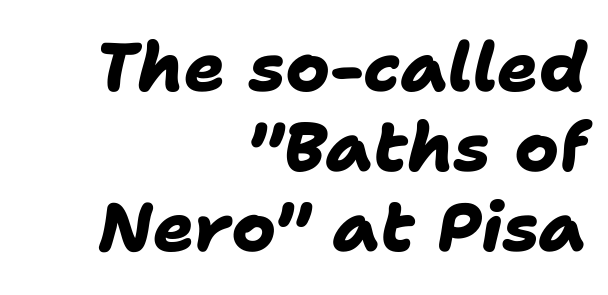
{"serif": "no", "bold": "yes", "weight": "heavy", "width": "normal", "stroke_contrast": "low", "x_height": "medium", "monospaced": "no", "underline": "no", "align": "right", "line_spacing_ratio": 1.18, "letter_spacing": "normal", "letter_spacing_em": 0.0, "glyph_px": 68}
